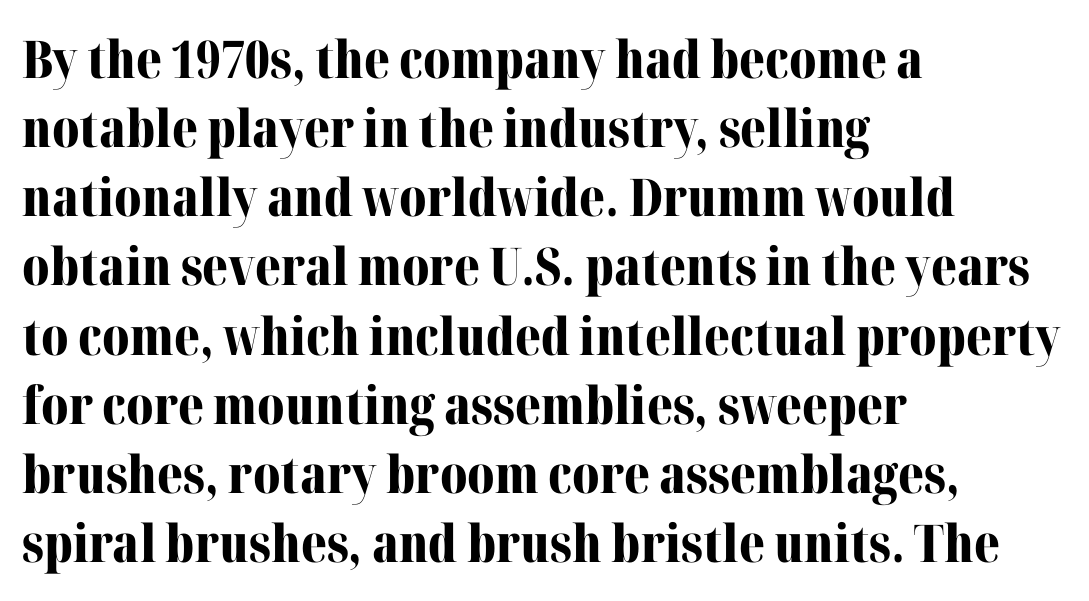
Q: Is the text bold? A: Yes.
Q: Is the text italic (slanted)? A: No, it is upright.
Q: Is the typeface a serif or a sans-serif typeface? A: Serif.
Q: Is the text underlined? A: No.
Q: How is the paragraph aligned? A: Left-aligned.
Q: Is the spacing between letters normal or unusually wide? A: Normal.
Q: Is the spacing between lines tight, normal or loose? A: Normal.
Q: Width (condensed, normal, or wide)? A: Normal.
Q: Stroke contrast? A: Medium.
Q: x-height? A: Medium.
Q: Monospaced? A: No.
